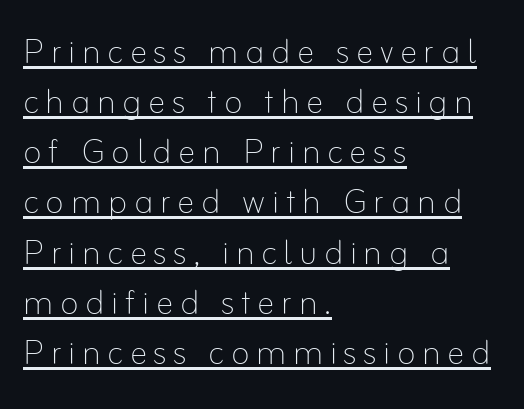
Spacing verdict: proportional, widths tailored to each character. This sample uses an upright cut, with every glyph sitting square on the baseline. You can see a thin bar hugging the bottom of the glyphs. Caption: face not bold, strokes unweighted. Quick note: interline space is minimal.
